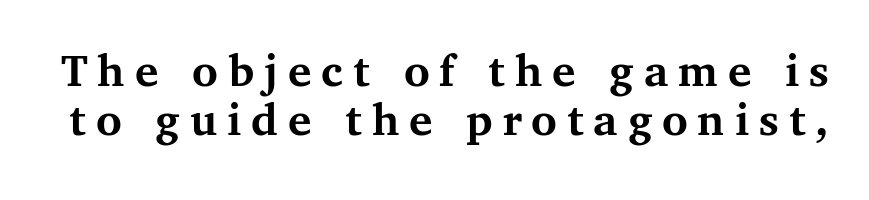
The image shows 49 px semibold serif type, upright; set tight line spacing (0.99x), unusually wide letter spacing (+0.2 em), not underlined; medium stroke contrast and a medium x-height.
